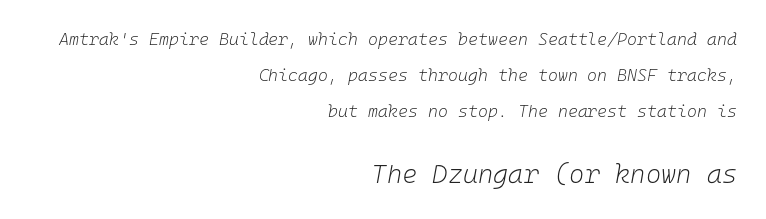
The image shows 26 px text type, italic (leaning right); set right-aligned, loose line spacing (2.12x), normal letter spacing, not underlined; the second (bottom) block is 1.53x larger.
